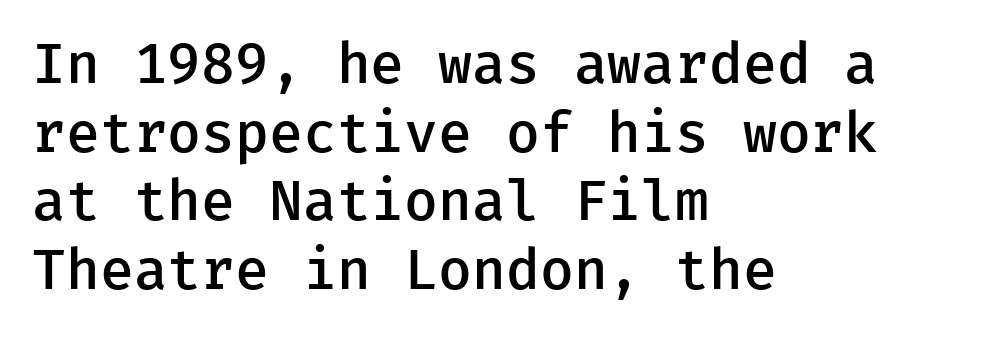
This rendering employs a face without finishing strokes, i.e., a sans-serif. Typesetter's note: demi weight, one step under bold. Caption: multi-line text, flush left, ragged right. Is the letter spacing exaggerated? No — it looks like the ordinary default. Any mark beneath the type? The region is blank.
